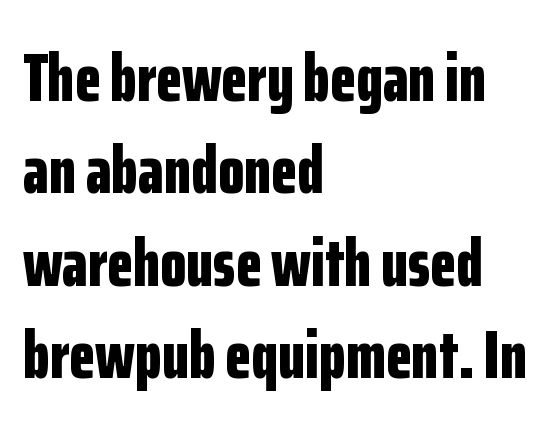
{"serif": "no", "italic": "no", "bold": "yes", "weight": "bold", "width": "condensed", "stroke_contrast": "low", "x_height": "medium", "monospaced": "no", "underline": "no", "align": "left", "line_spacing": "normal", "line_spacing_ratio": 1.36, "letter_spacing": "normal", "letter_spacing_em": 0.0, "glyph_px": 68}
